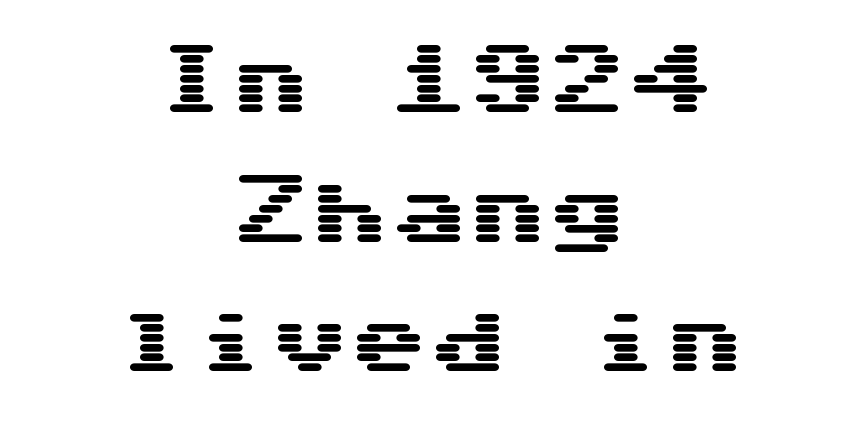
The image shows 79 px wide sans-serif type, upright; set centered, normal line spacing (1.64x), normal letter spacing, not underlined; medium stroke contrast and a medium x-height.
